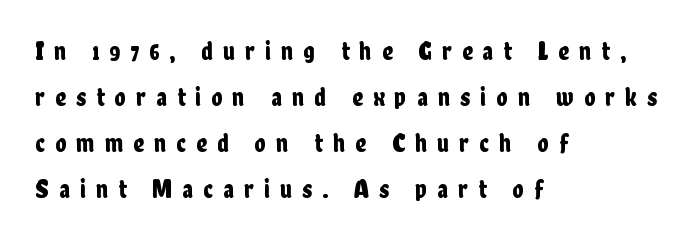
The image shows 26 px text type, upright; set left-aligned, line spacing 1.77x, unusually wide letter spacing (+0.39 em), not underlined.
